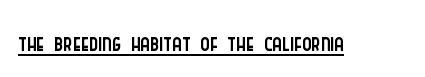
No feet cap the strokes, marking this as sans-serif type. The axis of the letterforms is exactly vertical. Note the varied advance widths — an 'i' is clearly narrower than an 'm'. The lettering is marked with a stroke running underneath it.
